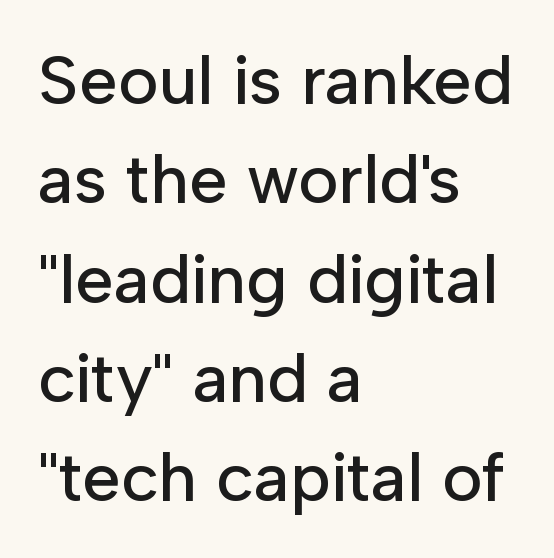
Quick note: not italic, upright. The gap between lines stays unmarked. Proportional: the letters do not fall into vertical columns. Inter-character spacing is left at the font's built-in metrics. Alignment: flush left.
